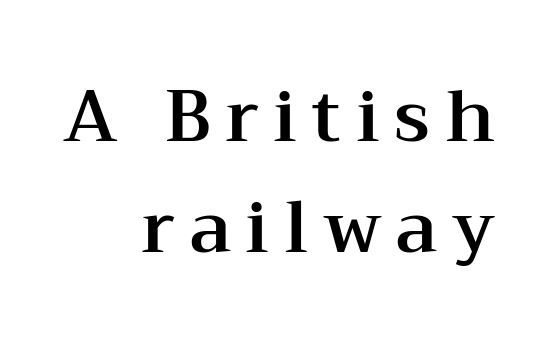
Q: Is the text italic (slanted)? A: No, it is upright.
Q: Is the typeface a serif or a sans-serif typeface? A: Serif.
Q: Is the text underlined? A: No.
Q: How is the paragraph aligned? A: Right-aligned.
Q: Is the spacing between letters normal or unusually wide? A: Unusually wide.
Q: Is the spacing between lines tight, normal or loose? A: Normal.
Q: Width (condensed, normal, or wide)? A: Wide.
Q: Stroke contrast? A: Medium.
Q: x-height? A: Medium.
Q: Monospaced? A: No.
